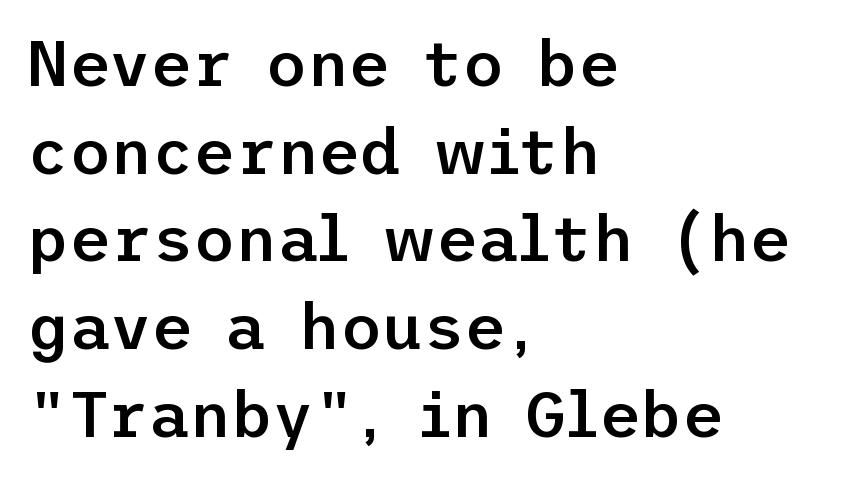
Q: Is the text bold? A: Semi-bold.
Q: Is the text italic (slanted)? A: No, it is upright.
Q: Is the typeface a serif or a sans-serif typeface? A: Sans-serif.
Q: Is the text underlined? A: No.
Q: How is the paragraph aligned? A: Left-aligned.
Q: Is the spacing between letters normal or unusually wide? A: Normal.
Q: Is the spacing between lines tight, normal or loose? A: Normal.
Q: Width (condensed, normal, or wide)? A: Normal.
Q: Stroke contrast? A: Low.
Q: x-height? A: Medium.
